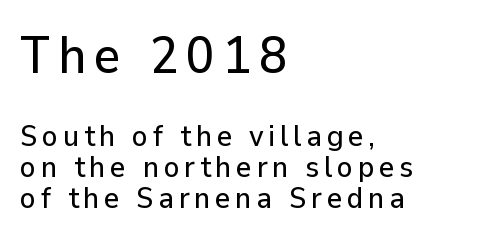
The image shows 52 px sans-serif type, upright; set left-aligned, tight line spacing (1.03x), not underlined; the first (top) block is 1.73x larger; low stroke contrast and a medium x-height.
